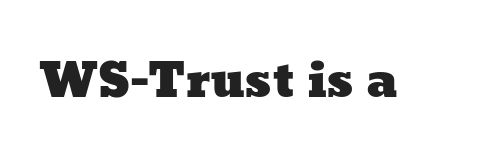
Q: Is the text underlined? A: No.
Q: Is the spacing between letters normal or unusually wide? A: Normal.
Q: Width (condensed, normal, or wide)? A: Wide.
Q: Stroke contrast? A: Low.
Q: x-height? A: Medium.
Q: Monospaced? A: No.
